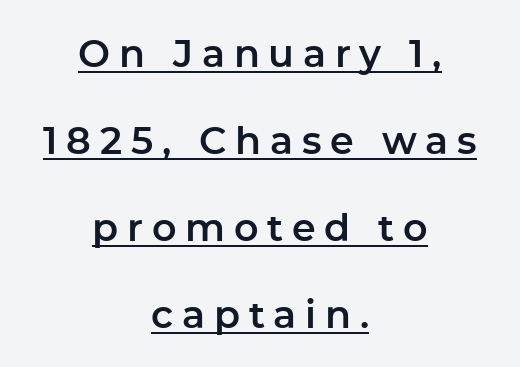
{"serif": "no", "italic": "no", "width": "normal", "stroke_contrast": "low", "x_height": "medium", "monospaced": "no", "underline": "yes", "align": "center", "line_spacing": "loose", "line_spacing_ratio": 2.29, "letter_spacing": "wide", "letter_spacing_em": 0.23, "glyph_px": 38}
